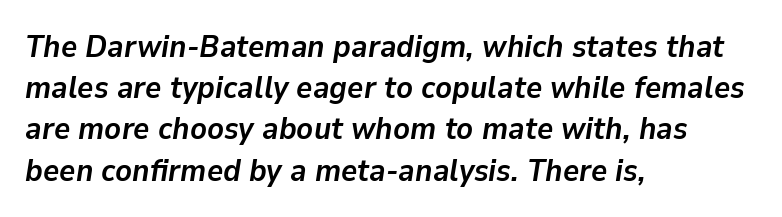
{"italic": "yes", "lean": "right", "slant_degrees": 9, "bold": "yes", "weight": "semibold", "width": "normal", "stroke_contrast": "low", "x_height": "medium", "monospaced": "no", "underline": "no", "align": "left", "line_spacing": "normal", "line_spacing_ratio": 1.33, "letter_spacing": "normal", "letter_spacing_em": 0.0, "glyph_px": 31}
